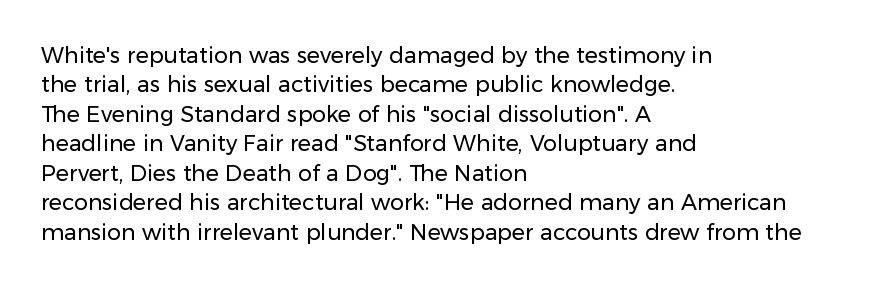
Q: Is the text bold? A: No.
Q: Is the text italic (slanted)? A: No, it is upright.
Q: Is the text underlined? A: No.
Q: How is the paragraph aligned? A: Left-aligned.
Q: Is the spacing between letters normal or unusually wide? A: Normal.
Q: Is the spacing between lines tight, normal or loose? A: Normal.
